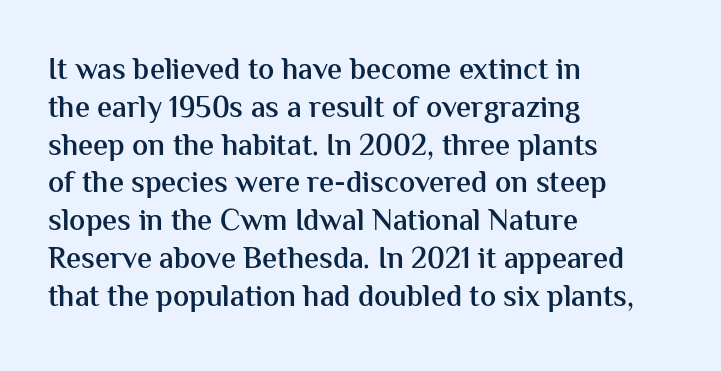
Q: Is the text bold? A: Semi-bold.
Q: Is the text italic (slanted)? A: No, it is upright.
Q: Is the typeface a serif or a sans-serif typeface? A: Sans-serif.
Q: Is the text underlined? A: No.
Q: How is the paragraph aligned? A: Left-aligned.
Q: Is the spacing between letters normal or unusually wide? A: Normal.
Q: Is the spacing between lines tight, normal or loose? A: Normal.
Q: Width (condensed, normal, or wide)? A: Normal.
Q: Stroke contrast? A: Medium.
Q: x-height? A: Medium.
Q: Monospaced? A: No.
